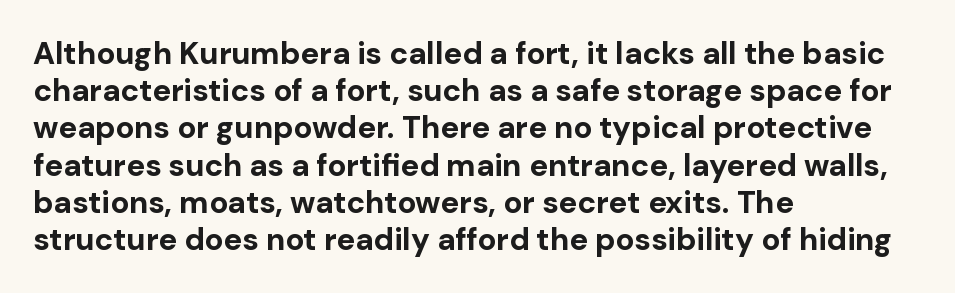
This sample has the flowing, uneven cadence of proportional lettering. Summary of weight: heavy, a full bold. The passage shown is typeset with a sans-serif family. The glyphs are unaccompanied by any horizontal stroke below them.
